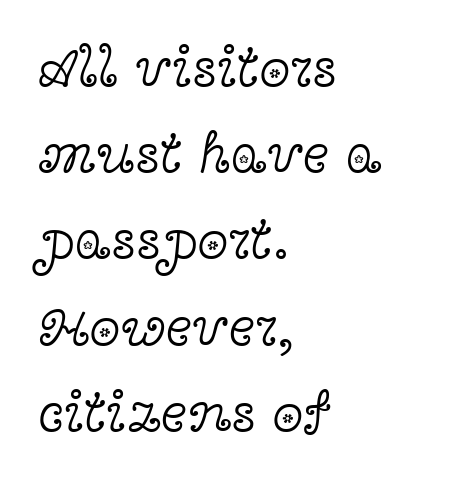
Q: Is the text bold? A: No.
Q: Is the text italic (slanted)? A: Yes.
Q: Is the typeface a serif or a sans-serif typeface? A: Serif.
Q: Is the text underlined? A: No.
Q: How is the paragraph aligned? A: Left-aligned.
Q: Is the spacing between letters normal or unusually wide? A: Normal.
Q: Is the spacing between lines tight, normal or loose? A: Normal.
Q: Width (condensed, normal, or wide)? A: Wide.
Q: x-height? A: Medium.
Q: Monospaced? A: No.
